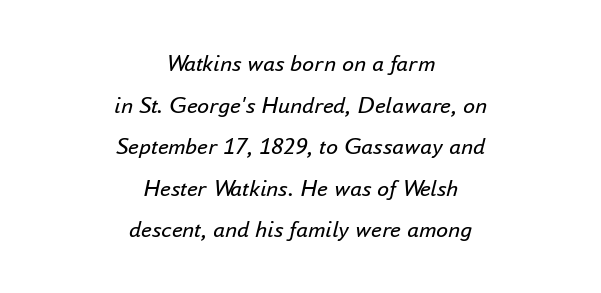
{"italic": "yes", "lean": "right", "slant_degrees": 16, "bold": "no", "underline": "no", "align": "center", "line_spacing_ratio": 1.73, "letter_spacing": "normal", "letter_spacing_em": 0.0, "glyph_px": 24}
